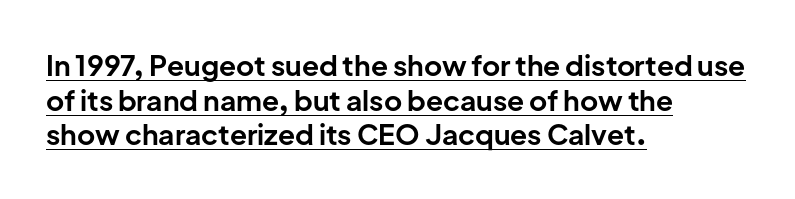
Is this a fixed-width face? No — the glyphs have proportional, varying widths. Honestly, the underline is the first thing you notice here. A student would call this left alignment; a typographer would say flush left, rag right. Students, this is bold: see how much ink each stroke carries.
